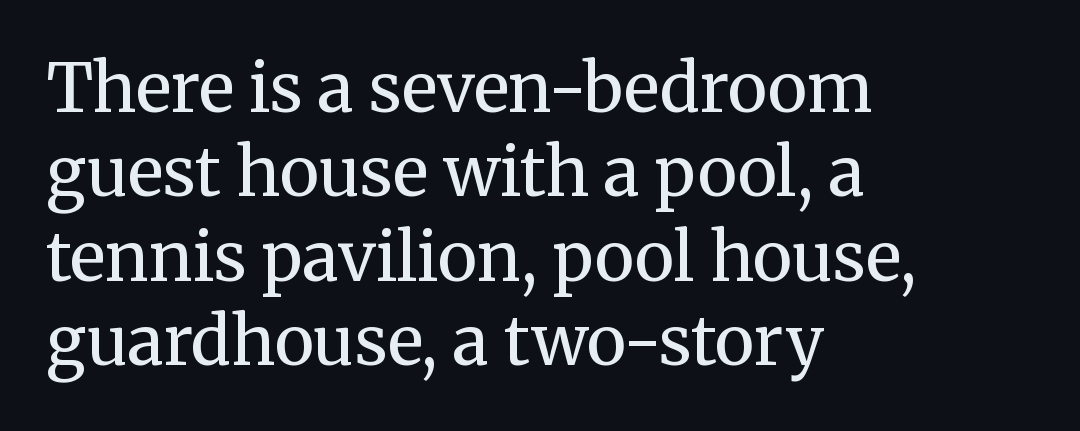
Q: Is the text bold? A: No.
Q: Is the text italic (slanted)? A: No, it is upright.
Q: Is the typeface a serif or a sans-serif typeface? A: Serif.
Q: Is the text underlined? A: No.
Q: How is the paragraph aligned? A: Left-aligned.
Q: Is the spacing between letters normal or unusually wide? A: Normal.
Q: Is the spacing between lines tight, normal or loose? A: Normal.
Q: Width (condensed, normal, or wide)? A: Normal.
Q: Stroke contrast? A: Medium.
Q: x-height? A: Medium.
Q: Monospaced? A: No.
